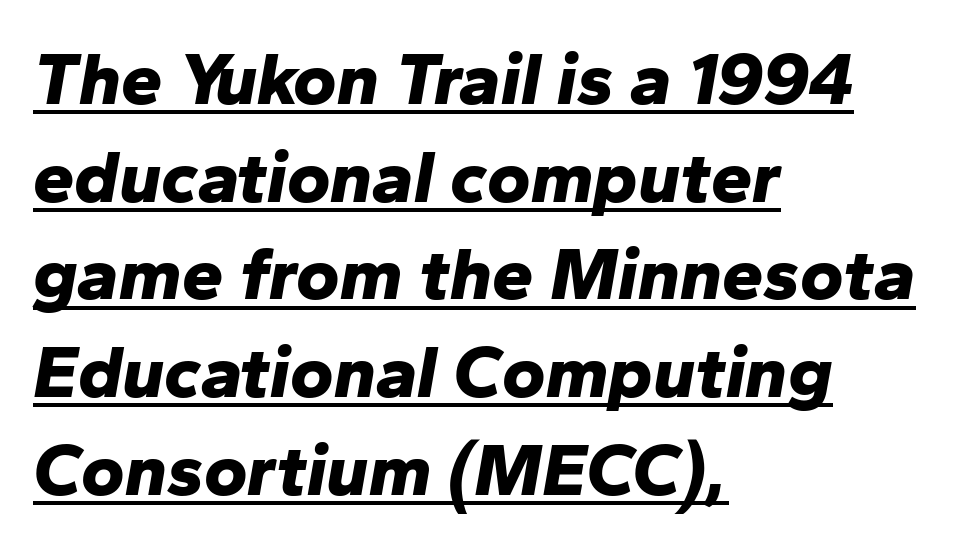
The image shows 74 px bold type, italic (leaning right); set left-aligned, normal line spacing (1.32x), normal letter spacing, underlined; low stroke contrast and a medium x-height.
